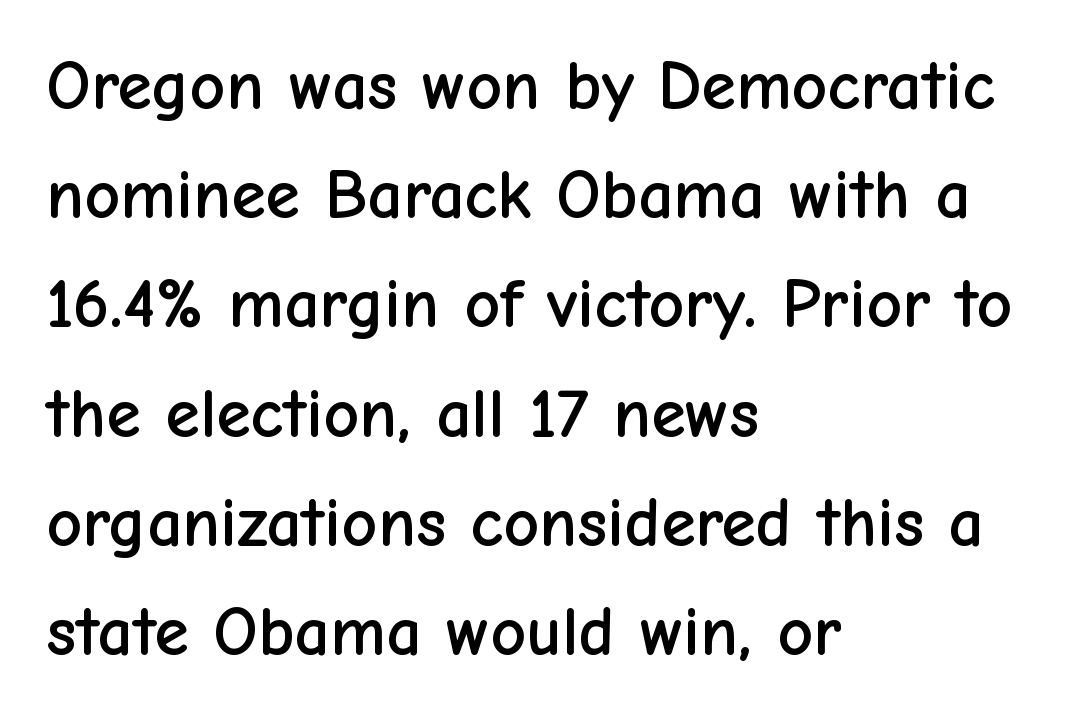
Q: Is the text italic (slanted)? A: No, it is upright.
Q: Is the typeface a serif or a sans-serif typeface? A: Sans-serif.
Q: Is the text underlined? A: No.
Q: How is the paragraph aligned? A: Left-aligned.
Q: Is the spacing between letters normal or unusually wide? A: Normal.
Q: Is the spacing between lines tight, normal or loose? A: Normal.
Q: Width (condensed, normal, or wide)? A: Normal.
Q: Stroke contrast? A: Low.
Q: x-height? A: Medium.
Q: Monospaced? A: No.
